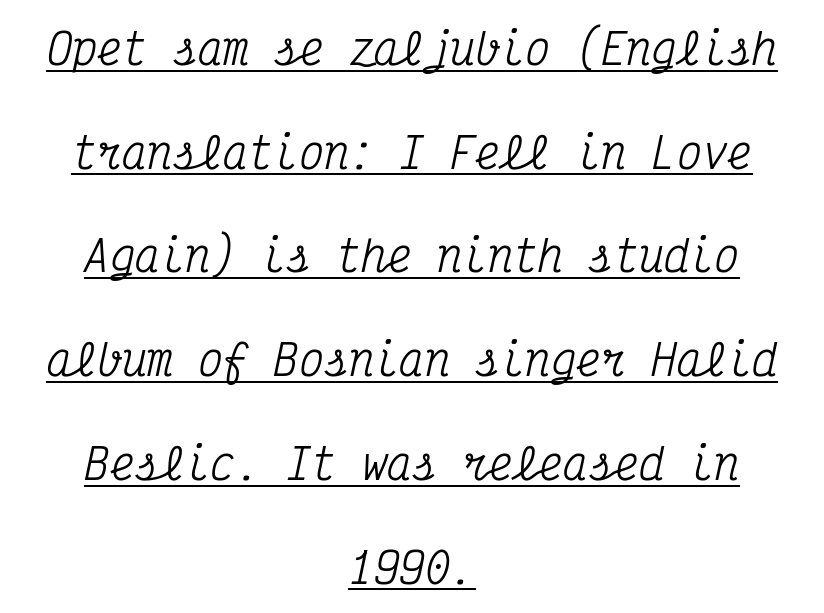
Spacing verdict: monospaced, one width for all characters. The whitespace from short lines is split evenly between both sides. Letterform terminals end in serifs throughout the passage. Decoration check: the copy is underlined. If you measured baseline to baseline, you'd find a long distance.
